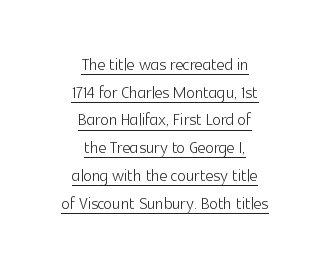
{"italic": "no", "bold": "no", "underline": "yes", "align": "center", "line_spacing": "normal", "line_spacing_ratio": 1.26, "letter_spacing": "normal", "letter_spacing_em": 0.0, "glyph_px": 22}
